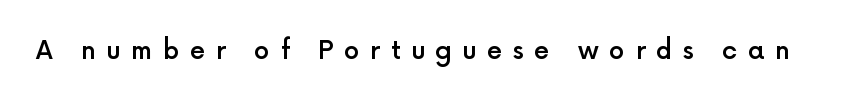
There is plenty of visible air inserted between adjacent glyphs. A fair bit of extra ink — the face is semibold, not bold. The string is rendered with underlining switched off. The typography opts for an upright posture over an oblique one.
